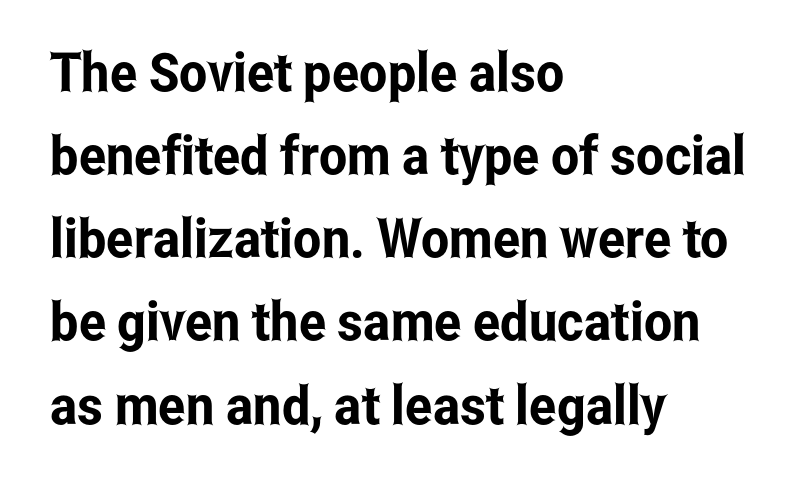
The image shows 54 px condensed sans-serif type, upright; set left-aligned, normal line spacing (1.54x), normal letter spacing, not underlined; low stroke contrast and a medium x-height.
